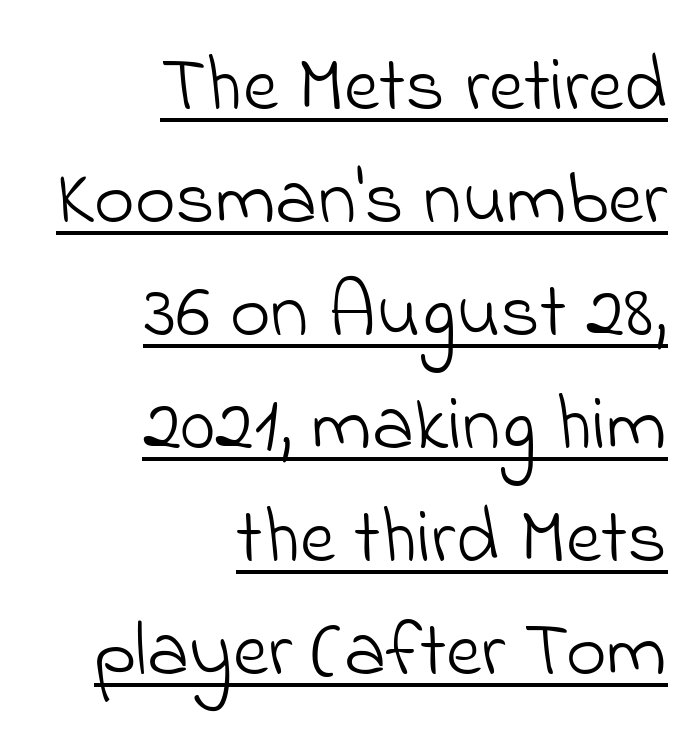
Q: Is the text bold? A: No.
Q: Is the typeface a serif or a sans-serif typeface? A: Sans-serif.
Q: Is the text underlined? A: Yes.
Q: How is the paragraph aligned? A: Right-aligned.
Q: Is the spacing between letters normal or unusually wide? A: Normal.
Q: Is the spacing between lines tight, normal or loose? A: Normal.
Q: Width (condensed, normal, or wide)? A: Normal.
Q: Stroke contrast? A: Low.
Q: x-height? A: Small.
Q: Monospaced? A: No.
